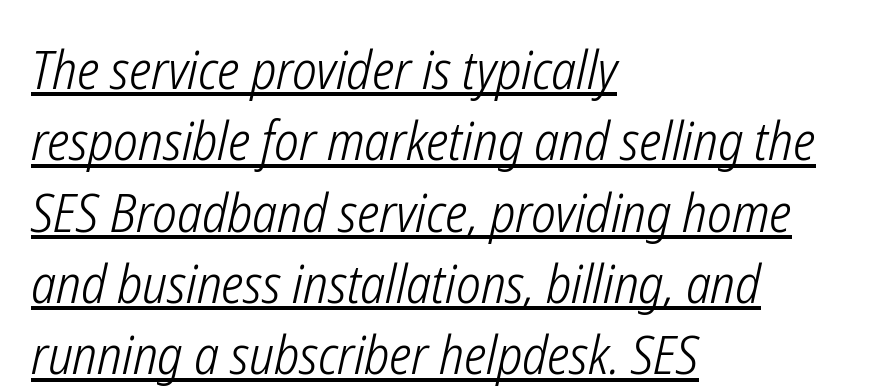
Q: Is the text bold? A: No.
Q: Is the text italic (slanted)? A: Yes, it leans right by about 12 degrees.
Q: Is the text underlined? A: Yes.
Q: How is the paragraph aligned? A: Left-aligned.
Q: Is the spacing between letters normal or unusually wide? A: Normal.
Q: Is the spacing between lines tight, normal or loose? A: Normal.
Q: Width (condensed, normal, or wide)? A: Condensed.
Q: Stroke contrast? A: Low.
Q: x-height? A: Medium.
Q: Monospaced? A: No.
